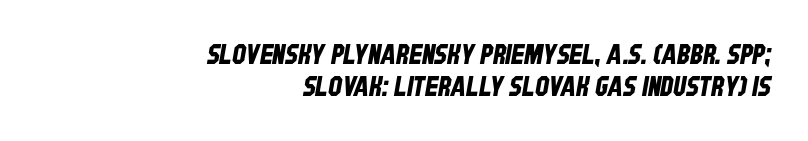
Q: Is the text underlined? A: No.
Q: How is the paragraph aligned? A: Right-aligned.
Q: Is the spacing between letters normal or unusually wide? A: Normal.
